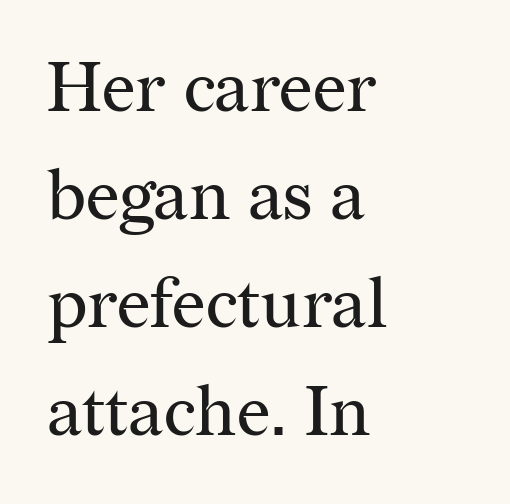
Q: Is the text bold? A: No.
Q: Is the text italic (slanted)? A: No, it is upright.
Q: Is the typeface a serif or a sans-serif typeface? A: Serif.
Q: Is the text underlined? A: No.
Q: How is the paragraph aligned? A: Left-aligned.
Q: Is the spacing between letters normal or unusually wide? A: Normal.
Q: Is the spacing between lines tight, normal or loose? A: Normal.
Q: Width (condensed, normal, or wide)? A: Normal.
Q: Stroke contrast? A: Medium.
Q: x-height? A: Medium.
Q: Monospaced? A: No.
